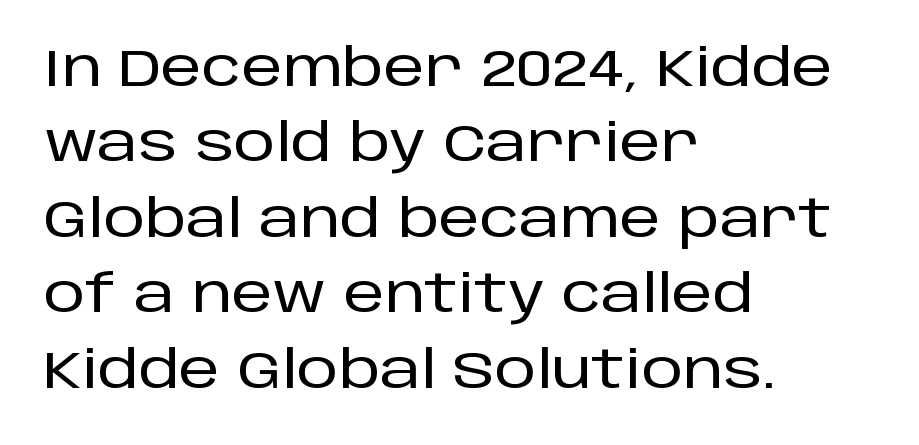
Q: Is the text italic (slanted)? A: No, it is upright.
Q: Is the typeface a serif or a sans-serif typeface? A: Sans-serif.
Q: Is the text underlined? A: No.
Q: How is the paragraph aligned? A: Left-aligned.
Q: Is the spacing between letters normal or unusually wide? A: Normal.
Q: Is the spacing between lines tight, normal or loose? A: Normal.
Q: Width (condensed, normal, or wide)? A: Normal.
Q: Stroke contrast? A: Low.
Q: x-height? A: Large.
Q: Monospaced? A: No.
